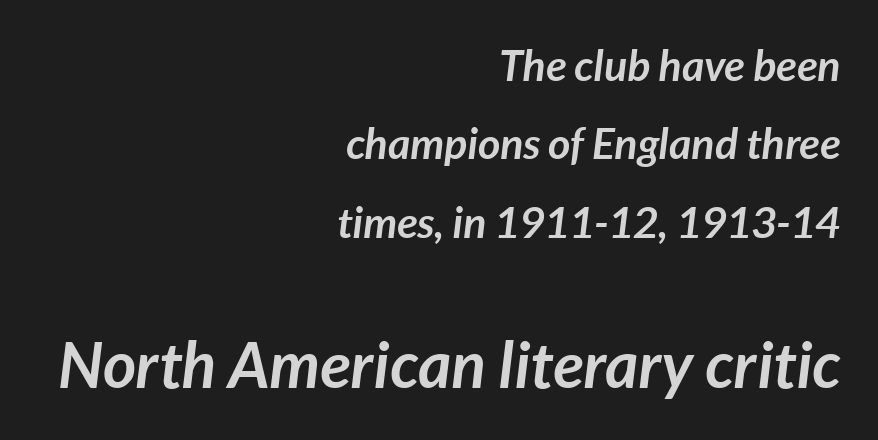
{"italic": "yes", "lean": "right", "slant_degrees": 7, "bold": "yes", "weight": "semibold", "width": "normal", "stroke_contrast": "low", "x_height": "medium", "monospaced": "no", "underline": "no", "align": "right", "line_spacing_ratio": 1.82, "letter_spacing": "normal", "letter_spacing_em": 0.0, "larger_block": "second", "size_ratio": 1.49, "glyph_px": 64}
